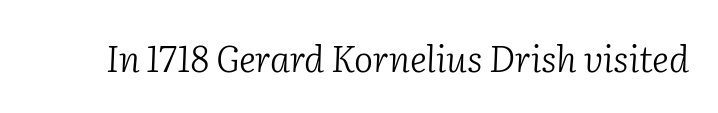
Caption: standard tracking, unaltered. Is this a sans? No — the strokes have serifs. No extra ink here — the face is not bold. Just letters on the line, the space beneath them empty. You can tell it's italic because the verticals aren't actually vertical. Proportional: the letters do not fall into vertical columns.
